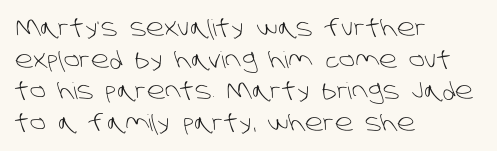
{"bold": "no", "underline": "no", "align": "left", "line_spacing": "normal", "line_spacing_ratio": 1.37, "letter_spacing": "normal", "letter_spacing_em": 0.0, "glyph_px": 23}
